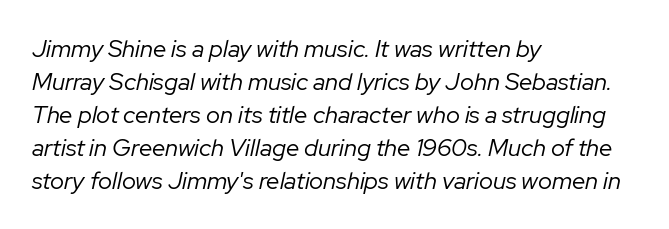
Q: Is the text bold? A: No.
Q: Is the text italic (slanted)? A: Yes, it leans right by about 12 degrees.
Q: Is the text underlined? A: No.
Q: How is the paragraph aligned? A: Left-aligned.
Q: Is the spacing between letters normal or unusually wide? A: Normal.
Q: Is the spacing between lines tight, normal or loose? A: Normal.
